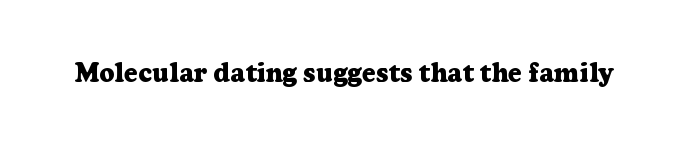
{"italic": "no", "bold": "yes", "underline": "no", "letter_spacing": "normal", "letter_spacing_em": 0.0, "glyph_px": 27}
